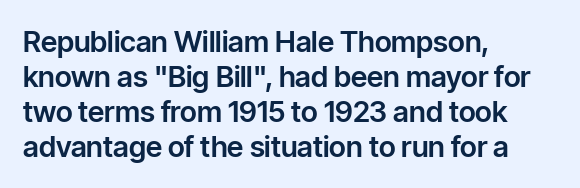
Q: Is the text italic (slanted)? A: No, it is upright.
Q: Is the typeface a serif or a sans-serif typeface? A: Sans-serif.
Q: Is the text underlined? A: No.
Q: How is the paragraph aligned? A: Left-aligned.
Q: Is the spacing between letters normal or unusually wide? A: Normal.
Q: Width (condensed, normal, or wide)? A: Normal.
Q: Stroke contrast? A: Low.
Q: x-height? A: Medium.
Q: Monospaced? A: No.
